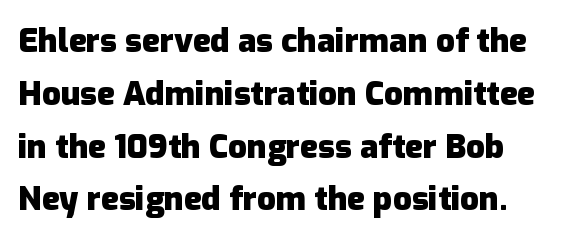
{"serif": "no", "italic": "no", "bold": "yes", "weight": "heavy", "width": "normal", "stroke_contrast": "low", "x_height": "medium", "monospaced": "no", "underline": "no", "line_spacing": "normal", "line_spacing_ratio": 1.6, "letter_spacing": "normal", "letter_spacing_em": 0.0, "glyph_px": 33}
